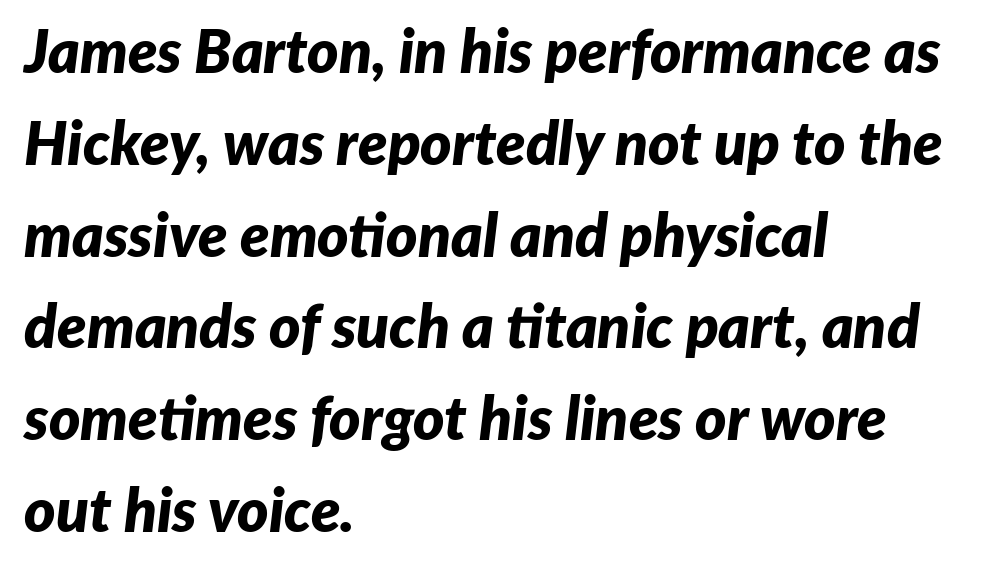
Q: Is the text bold? A: Yes.
Q: Is the text italic (slanted)? A: Yes, it leans right by about 7 degrees.
Q: Is the text underlined? A: No.
Q: How is the paragraph aligned? A: Left-aligned.
Q: Is the spacing between letters normal or unusually wide? A: Normal.
Q: Is the spacing between lines tight, normal or loose? A: Normal.
Q: Width (condensed, normal, or wide)? A: Normal.
Q: Stroke contrast? A: Low.
Q: x-height? A: Medium.
Q: Monospaced? A: No.
